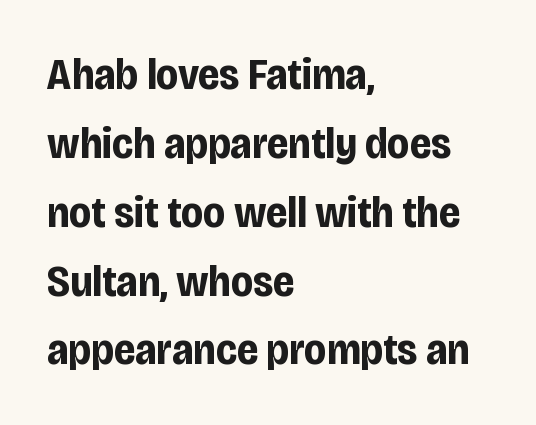
One glance says typical: line gaps are just what's usual. Designer's note — italics off, roman on. Compared with typical body copy, the letter spacing here is the same. Is this a fixed-width face? No — the glyphs have proportional, varying widths.
